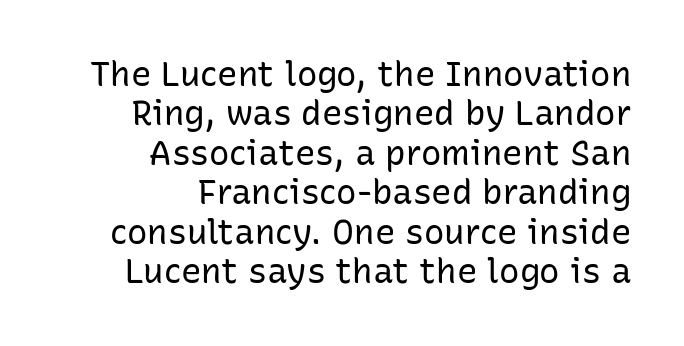
The image shows 34 px regular-weight sans-serif type, upright; set right-aligned, line spacing 1.16x, normal letter spacing, not underlined; low stroke contrast and a medium x-height.
